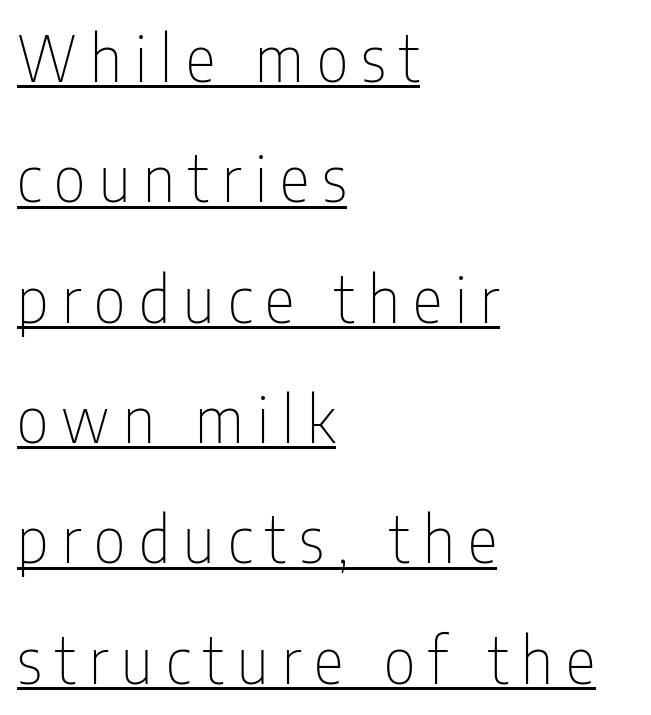
The image shows 63 px thin, condensed sans-serif type, upright; set left-aligned, loose line spacing (1.91x), unusually wide letter spacing (+0.21 em), underlined; low stroke contrast and a medium x-height.
